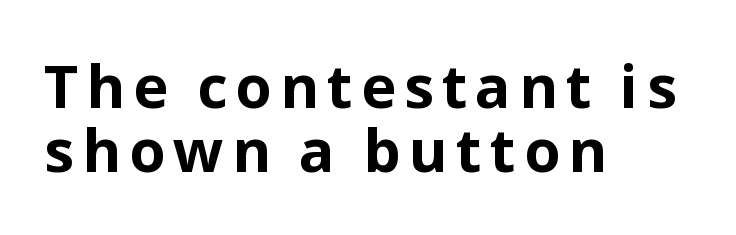
Italic: no, the glyphs are upright roman. The vertical gap from one line to the next is small. Unlike a traditional serif, this face leaves its strokes unadorned. A full-strength bold gives these letters their thick strokes. Each letter keeps its own natural width here, so spacing adapts to shape. Every row of glyphs begins at an identical x-position on the left.
